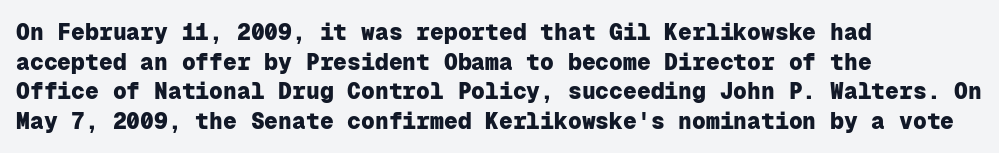
{"italic": "no", "bold": "yes", "underline": "no", "align": "left", "line_spacing": "normal", "line_spacing_ratio": 1.29, "letter_spacing": "normal", "letter_spacing_em": 0.0, "glyph_px": 23}
